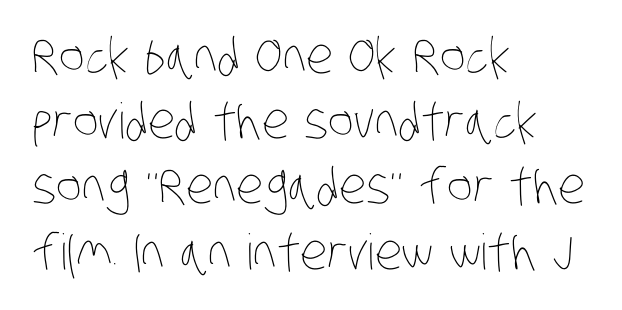
{"bold": "no", "weight": "thin", "width": "condensed", "stroke_contrast": "low", "x_height": "large", "monospaced": "no", "underline": "no", "align": "left", "line_spacing": "normal", "line_spacing_ratio": 1.33, "letter_spacing": "normal", "letter_spacing_em": 0.0, "glyph_px": 49}
